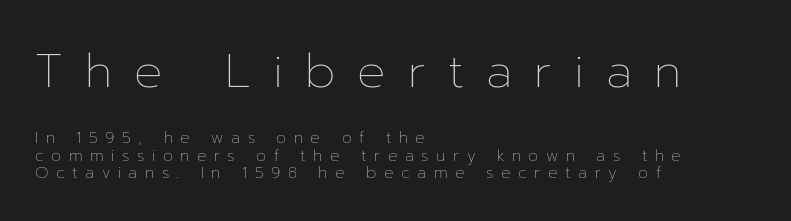
The image shows 47 px thin type, upright; set left-aligned, tight line spacing (1.11x), unusually wide letter spacing (+0.47 em), not underlined; the first (top) block is 2.94x larger; low stroke contrast and a medium x-height.
